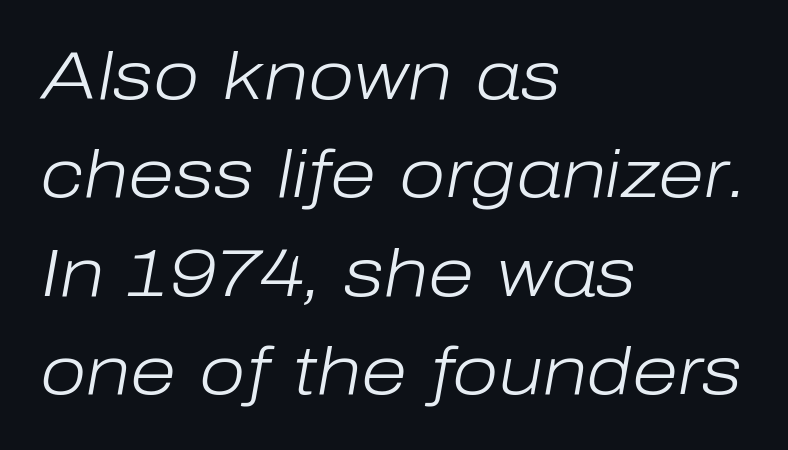
The strokes are not fattened; the text isn't bold. The rendering uses a moderate line-height, typical for paragraphs. Caption: multi-line text, flush left, ragged right. These lines are rendered in a variable-pitch font. Quick note: italic. Honestly, there is no underline to notice here at all.
